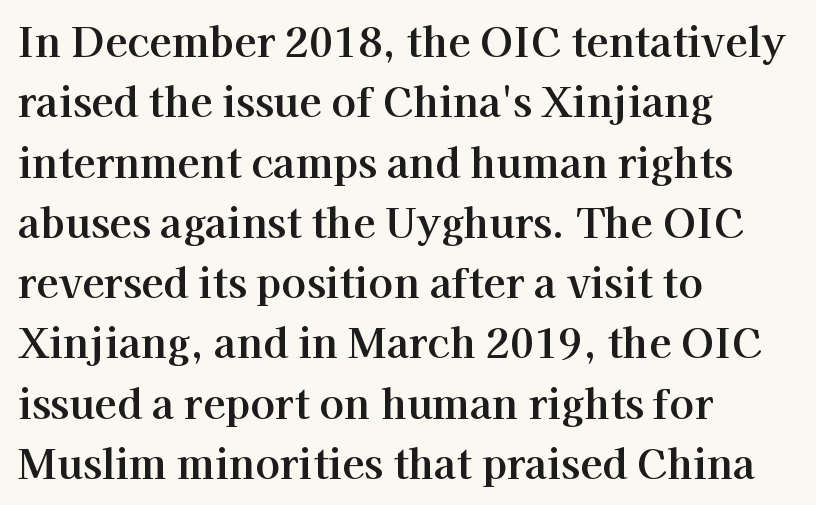
Q: Is the text italic (slanted)? A: No, it is upright.
Q: Is the typeface a serif or a sans-serif typeface? A: Serif.
Q: Is the text underlined? A: No.
Q: How is the paragraph aligned? A: Left-aligned.
Q: Is the spacing between letters normal or unusually wide? A: Normal.
Q: Is the spacing between lines tight, normal or loose? A: Normal.
Q: Width (condensed, normal, or wide)? A: Normal.
Q: Stroke contrast? A: High.
Q: x-height? A: Medium.
Q: Monospaced? A: No.
